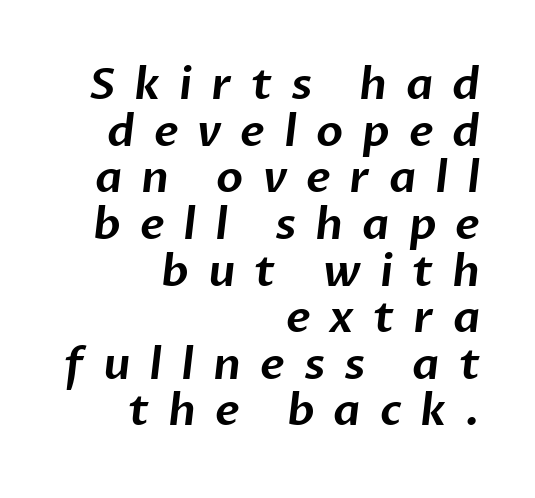
The image shows 44 px sans-serif type; set right-aligned, tight line spacing (1.06x), unusually wide letter spacing (+0.43 em), not underlined; low stroke contrast and a medium x-height.
